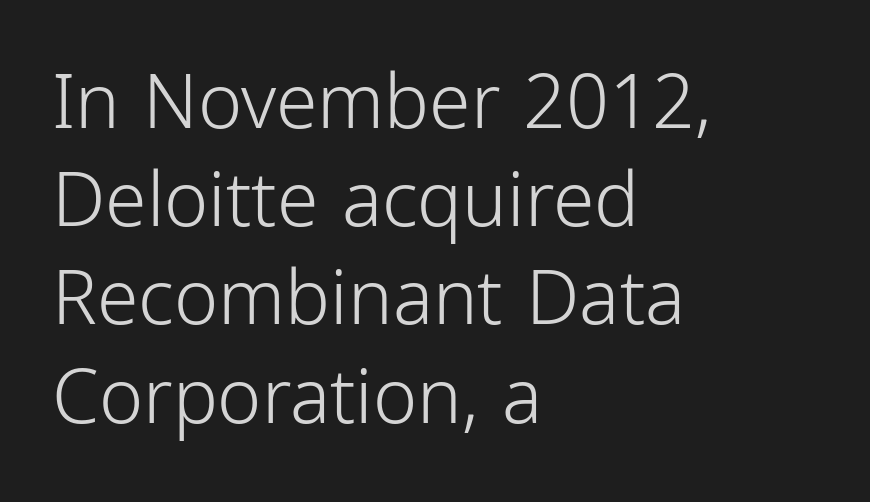
{"serif": "no", "italic": "no", "bold": "no", "weight": "light", "width": "condensed", "stroke_contrast": "low", "x_height": "medium", "monospaced": "no", "underline": "no", "align": "left", "line_spacing": "normal", "line_spacing_ratio": 1.31, "letter_spacing": "normal", "letter_spacing_em": 0.0, "glyph_px": 75}
